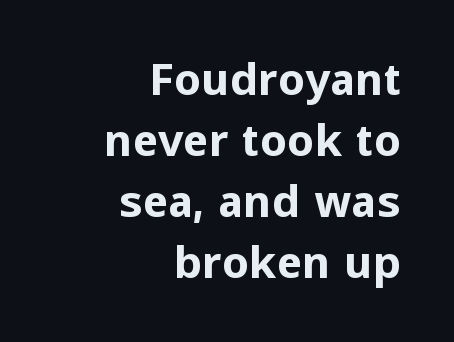
{"serif": "no", "italic": "no", "bold": "yes", "weight": "bold", "width": "normal", "stroke_contrast": "low", "x_height": "medium", "monospaced": "no", "underline": "no", "align": "right", "line_spacing": "normal", "line_spacing_ratio": 1.42, "letter_spacing": "normal", "letter_spacing_em": 0.0, "glyph_px": 43}
